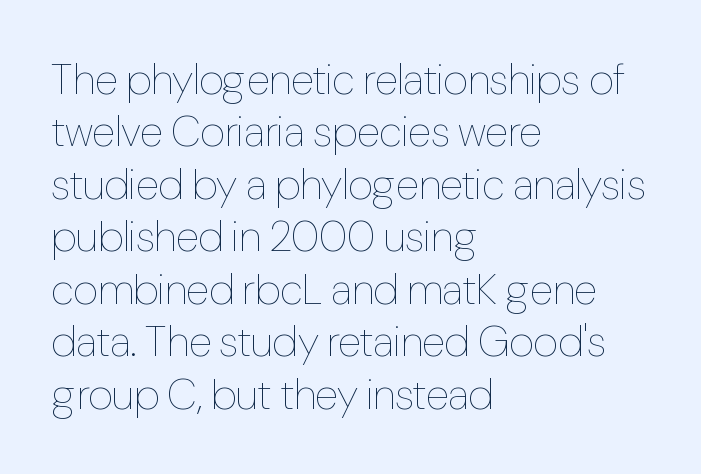
Q: Is the text bold? A: No.
Q: Is the text italic (slanted)? A: No, it is upright.
Q: Is the text underlined? A: No.
Q: How is the paragraph aligned? A: Left-aligned.
Q: Is the spacing between letters normal or unusually wide? A: Normal.
Q: Width (condensed, normal, or wide)? A: Condensed.
Q: Stroke contrast? A: Low.
Q: x-height? A: Medium.
Q: Monospaced? A: No.
